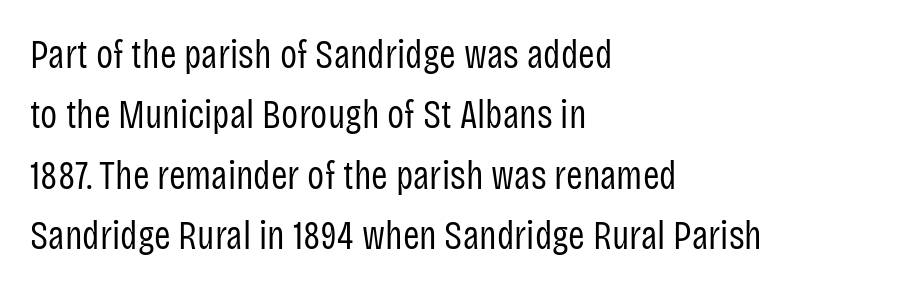
These lines were composed using upright roman letters. No extra ink here — the face is not bold. Is the block centered? No — it sits flush against the left margin. You could not count columns in this text — the font is proportionally spaced. Summary of vertical rhythm: regular, with standard interline spacing.
